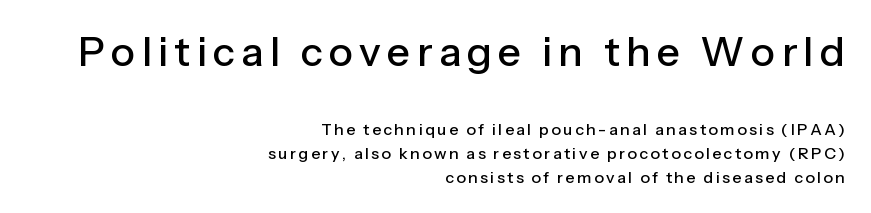
Is this a fixed-width face? No — the glyphs have proportional, varying widths. The lettering holds an erect, upright posture throughout. What's the leading like? Ordinary, nothing unusual. Leftover space on each line is placed entirely before the opening word. No feet cap the strokes, marking this as sans-serif type.
